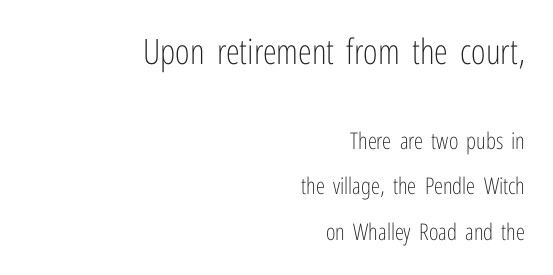
{"serif": "no", "italic": "no", "bold": "no", "weight": "light", "width": "condensed", "stroke_contrast": "low", "x_height": "medium", "monospaced": "no", "underline": "no", "align": "right", "line_spacing": "loose", "line_spacing_ratio": 1.97, "letter_spacing": "normal", "letter_spacing_em": 0.0, "larger_block": "first", "size_ratio": 1.52, "glyph_px": 35}
